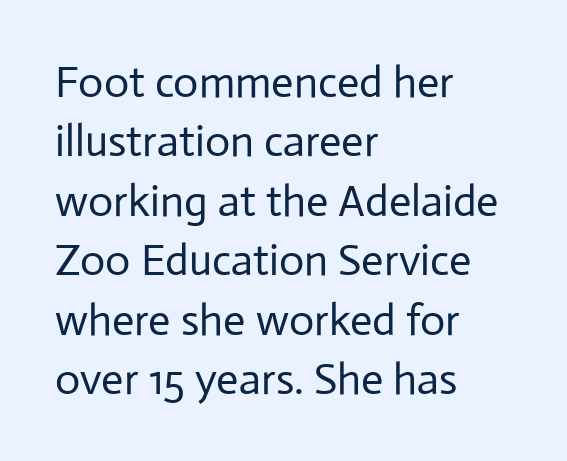
{"serif": "no", "italic": "no", "bold": "no", "weight": "regular", "width": "normal", "stroke_contrast": "low", "x_height": "medium", "monospaced": "no", "underline": "no", "align": "left", "line_spacing": "normal", "line_spacing_ratio": 1.35, "letter_spacing": "normal", "letter_spacing_em": 0.0, "glyph_px": 44}
